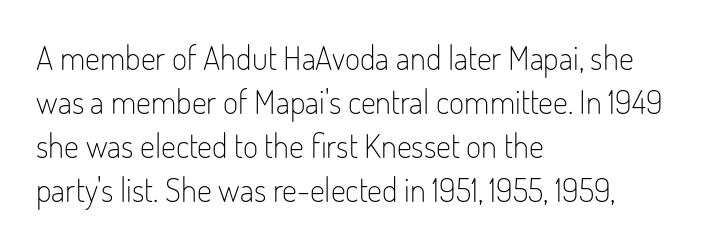
The image shows 33 px light, condensed sans-serif type, upright; set left-aligned, normal line spacing (1.33x), normal letter spacing, not underlined; low stroke contrast and a small x-height.
